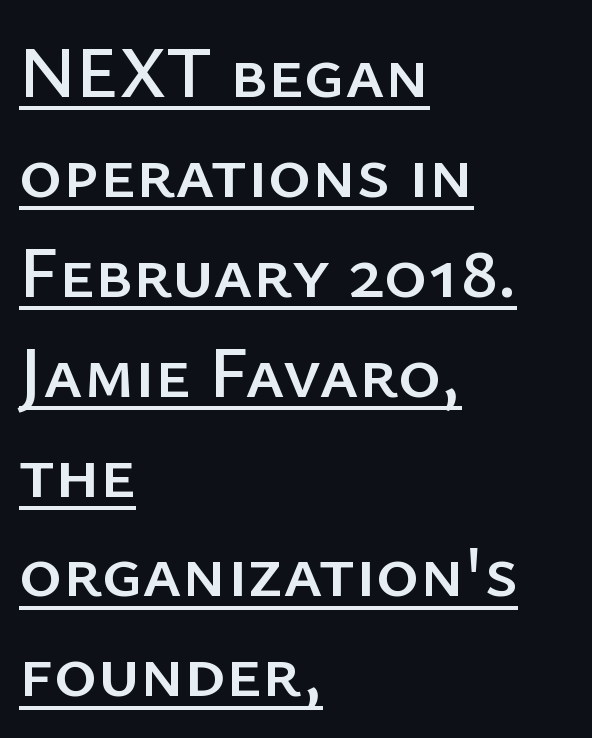
The letters advance in unequal steps, a hallmark of proportional type. Italic? Not at all — the glyphs are vertical. The glyphs in this specimen are sans serif. The rendering uses the underline text-decoration. Reading down the column, the eye jumps a familiar distance to each next line.
